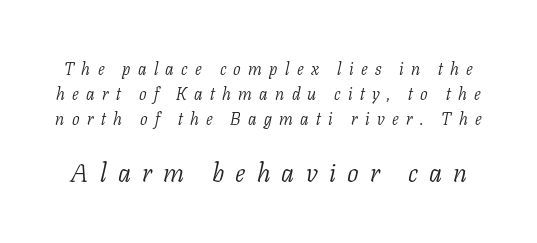
Q: Is the text bold? A: No.
Q: Is the text italic (slanted)? A: Yes, it leans right by about 11 degrees.
Q: Is the text underlined? A: No.
Q: Is the spacing between letters normal or unusually wide? A: Unusually wide.
Q: Is the spacing between lines tight, normal or loose? A: Normal.
Q: Which block of text is set in a larger size, the first (top) or the second (bottom)? A: The second (bottom) one.
